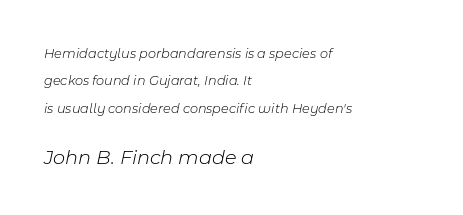
Q: Is the text bold? A: No.
Q: Is the text italic (slanted)? A: Yes, it leans right by about 11 degrees.
Q: Is the text underlined? A: No.
Q: How is the paragraph aligned? A: Left-aligned.
Q: Is the spacing between letters normal or unusually wide? A: Normal.
Q: Is the spacing between lines tight, normal or loose? A: Loose.
Q: Which block of text is set in a larger size, the first (top) or the second (bottom)? A: The second (bottom) one.
